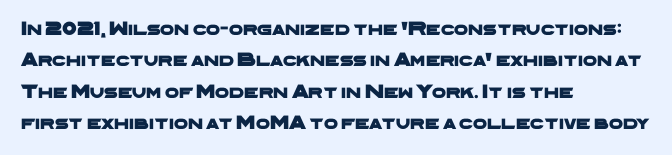
The image shows 20 px text type; set left-aligned, normal line spacing (1.57x), normal letter spacing, not underlined.
